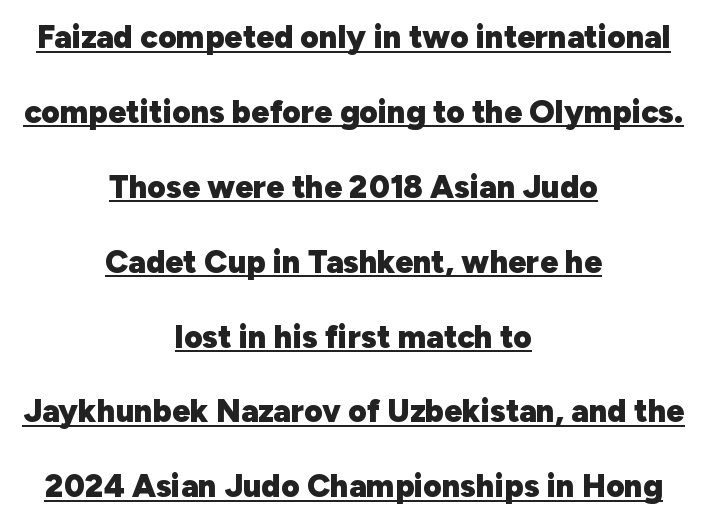
Nope, not italic — everything's standing straight. Does the weight exceed regular? Yes, all the way to bold. Students, note that the glyphs here touch the page at normal intervals. In terms of leading, this rendering errs on the spacious side.
